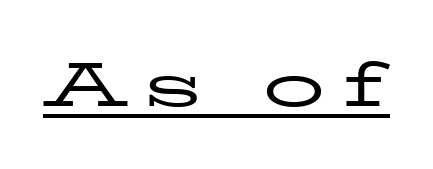
A typesetter would call this heavily tracked-out type. Serifs: yes, visible at the terminals of the letterforms. The rendering uses natural spacing where letterforms have individual widths. Caption: lettering with a line underneath.
